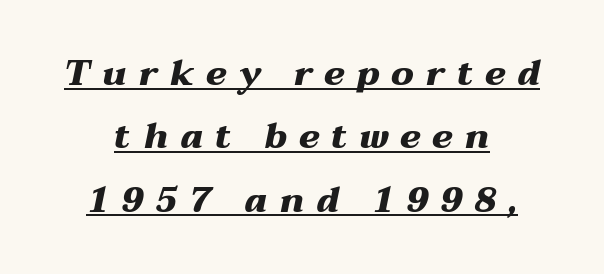
Q: Is the text bold? A: Yes.
Q: Is the text italic (slanted)? A: Yes, it leans right by about 12 degrees.
Q: Is the text underlined? A: Yes.
Q: How is the paragraph aligned? A: Centered.
Q: Is the spacing between letters normal or unusually wide? A: Unusually wide.
Q: Width (condensed, normal, or wide)? A: Wide.
Q: Stroke contrast? A: Medium.
Q: x-height? A: Medium.
Q: Monospaced? A: No.
